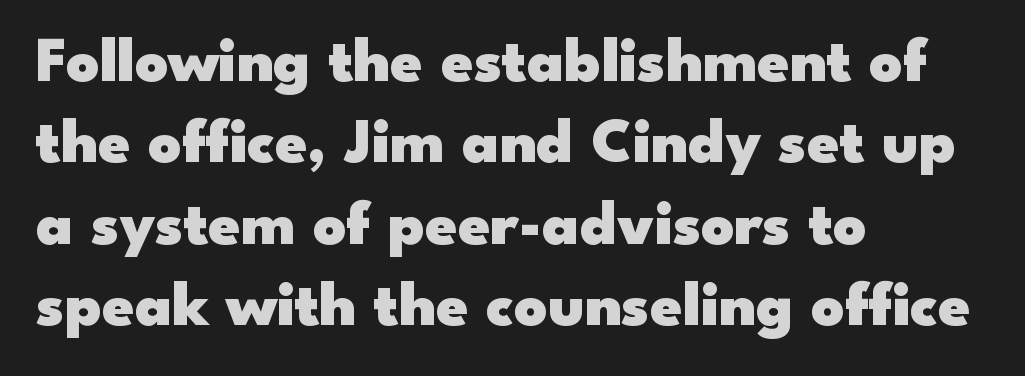
Q: Is the text bold? A: Yes.
Q: Is the text italic (slanted)? A: No, it is upright.
Q: Is the typeface a serif or a sans-serif typeface? A: Sans-serif.
Q: Is the text underlined? A: No.
Q: How is the paragraph aligned? A: Left-aligned.
Q: Is the spacing between letters normal or unusually wide? A: Normal.
Q: Is the spacing between lines tight, normal or loose? A: Normal.
Q: Width (condensed, normal, or wide)? A: Wide.
Q: Stroke contrast? A: Low.
Q: x-height? A: Small.
Q: Monospaced? A: No.
